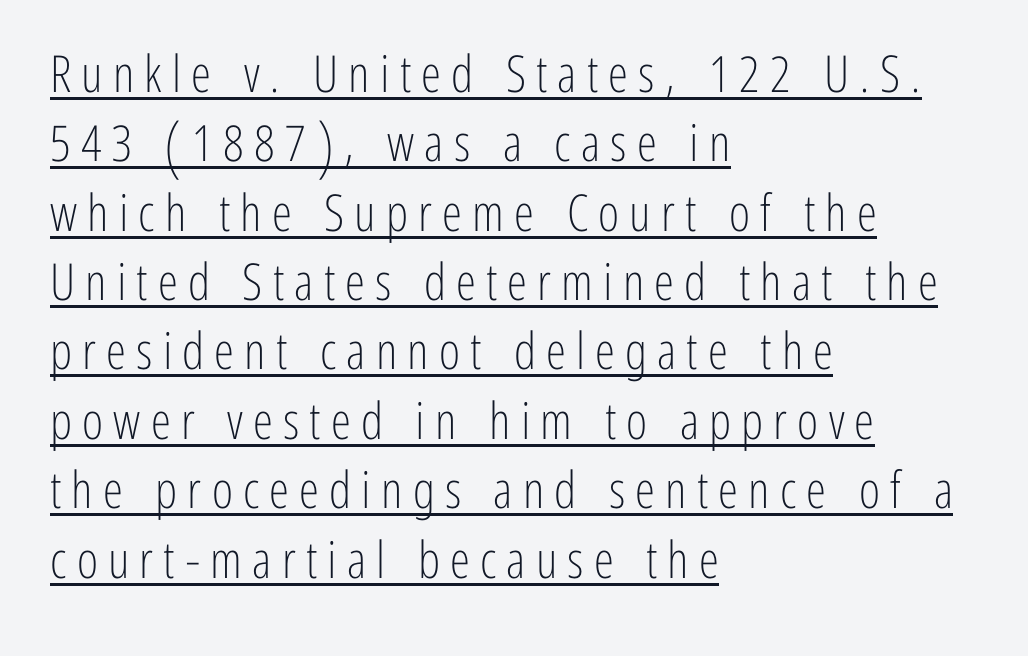
{"serif": "no", "italic": "no", "bold": "no", "weight": "light", "width": "condensed", "stroke_contrast": "low", "x_height": "medium", "monospaced": "no", "underline": "yes", "align": "left", "line_spacing": "normal", "line_spacing_ratio": 1.36, "letter_spacing": "wide", "letter_spacing_em": 0.2, "glyph_px": 51}
